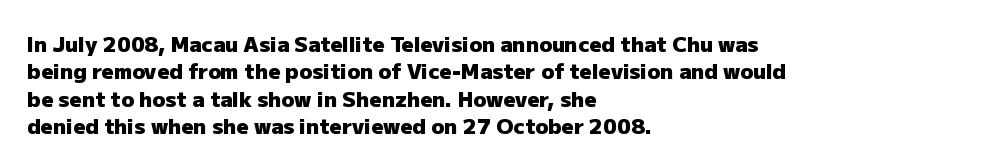
The rendering anchors every line to the left-hand side. This is the regular roman posture of the typeface. A normal amount of white space separates one row of letters from the next. The face used here is rendered with its standard letterfit. A clean baseline with only descenders dipping below it. The sample has been set heavy, in full bold.
